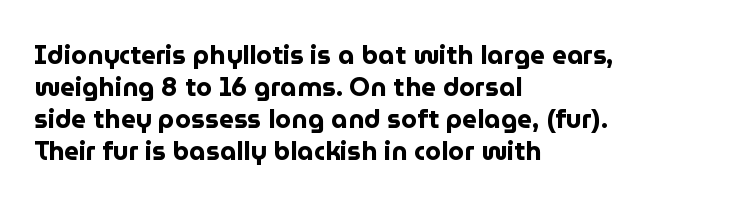
{"italic": "no", "bold": "yes", "underline": "no", "align": "left", "line_spacing_ratio": 1.23, "letter_spacing": "normal", "letter_spacing_em": 0.0, "glyph_px": 26}
